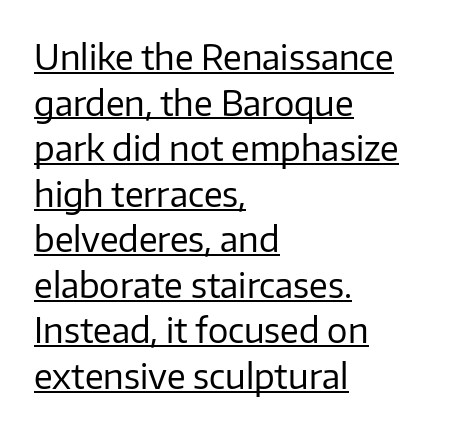
Every character sits straight up, as roman type does. Caption: lettering with a line underneath. Do the characters align in a grid? No, the font is proportional. The paragraph shown leans on its left margin.
